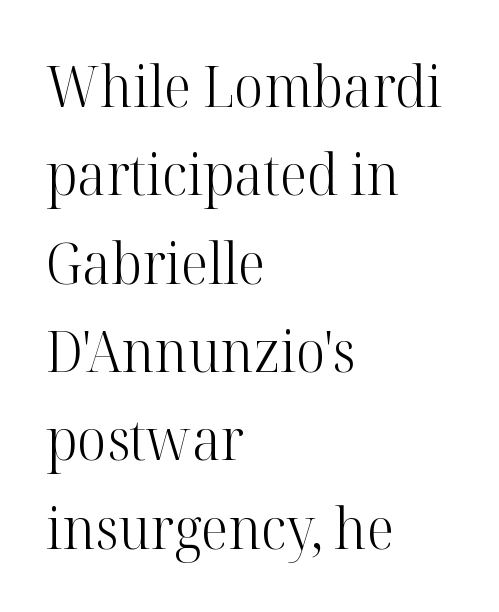
On a weight scale, this lands at 450 or below. These lines stack with their left ends in a neat column. These lines were composed using upright roman letters. The font family rendered here belongs to the serif group.
